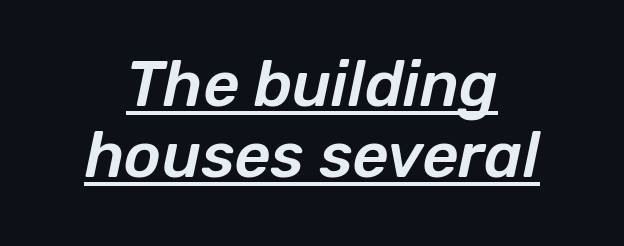
{"italic": "yes", "lean": "right", "slant_degrees": 12, "width": "normal", "stroke_contrast": "low", "x_height": "medium", "monospaced": "no", "underline": "yes", "align": "center", "line_spacing": "tight", "line_spacing_ratio": 1.12, "letter_spacing": "normal", "letter_spacing_em": 0.0, "glyph_px": 63}
